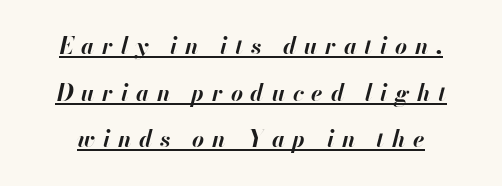
The image shows 23 px bold type, italic (leaning right); set loose line spacing (2.03x), unusually wide letter spacing (+0.34 em), underlined.
